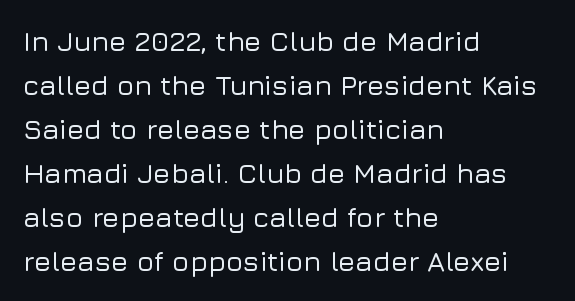
Q: Is the text italic (slanted)? A: No, it is upright.
Q: Is the typeface a serif or a sans-serif typeface? A: Sans-serif.
Q: Is the text underlined? A: No.
Q: How is the paragraph aligned? A: Left-aligned.
Q: Is the spacing between letters normal or unusually wide? A: Normal.
Q: Is the spacing between lines tight, normal or loose? A: Normal.
Q: Width (condensed, normal, or wide)? A: Normal.
Q: Stroke contrast? A: Low.
Q: x-height? A: Medium.
Q: Monospaced? A: No.
